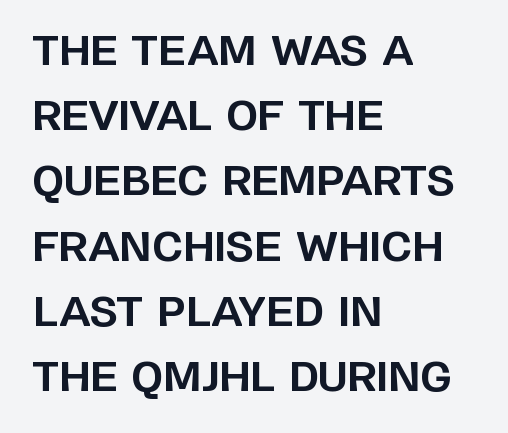
{"serif": "no", "italic": "no", "bold": "yes", "weight": "bold", "width": "normal", "stroke_contrast": "low", "x_height": "large", "monospaced": "no", "underline": "no", "align": "left", "line_spacing": "normal", "line_spacing_ratio": 1.59, "letter_spacing": "normal", "letter_spacing_em": 0.0, "glyph_px": 41}
